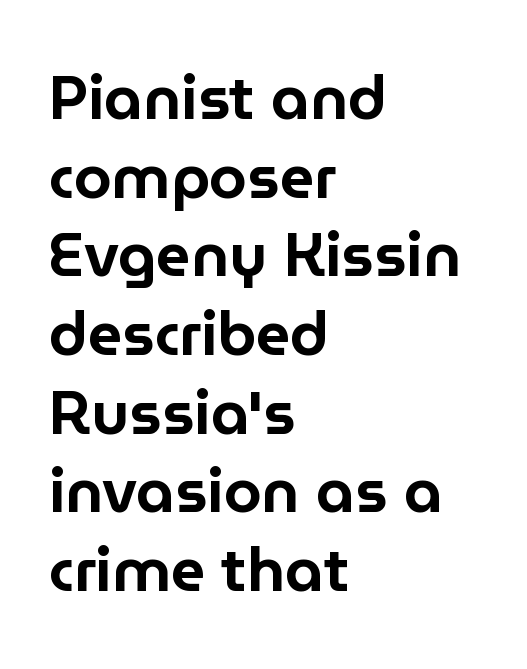
{"serif": "no", "italic": "no", "width": "normal", "stroke_contrast": "low", "x_height": "medium", "monospaced": "no", "underline": "no", "align": "left", "line_spacing": "normal", "line_spacing_ratio": 1.29, "letter_spacing": "normal", "letter_spacing_em": 0.0, "glyph_px": 61}
